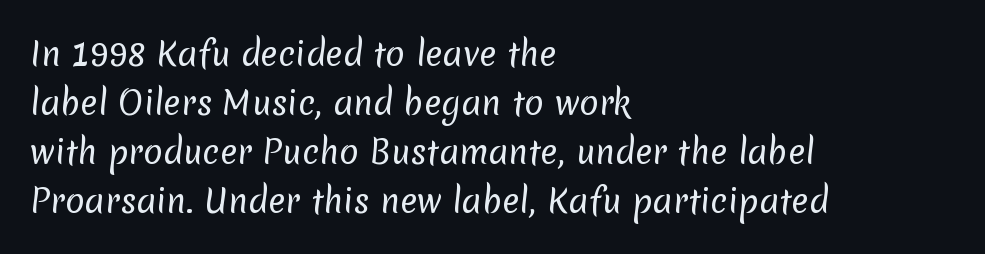
Serif or sans? Sans — the stroke terminals are bare. This block has exactly the height ordinary leading produces. Unbolded letterforms with no extra heft. Think of a printed novel: that variable character pitch is what you see here. Students, note that the glyphs here touch the page at normal intervals. Decoration check: the copy has no underline.
